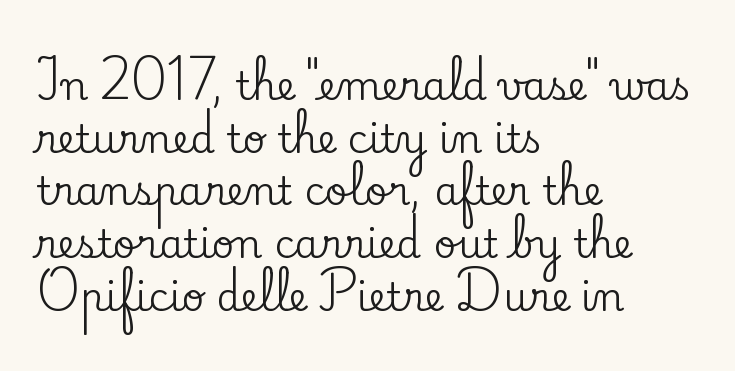
The image shows 39 px serif type, upright; set left-aligned, normal line spacing (1.35x), normal letter spacing, not underlined; low stroke contrast and a small x-height.
